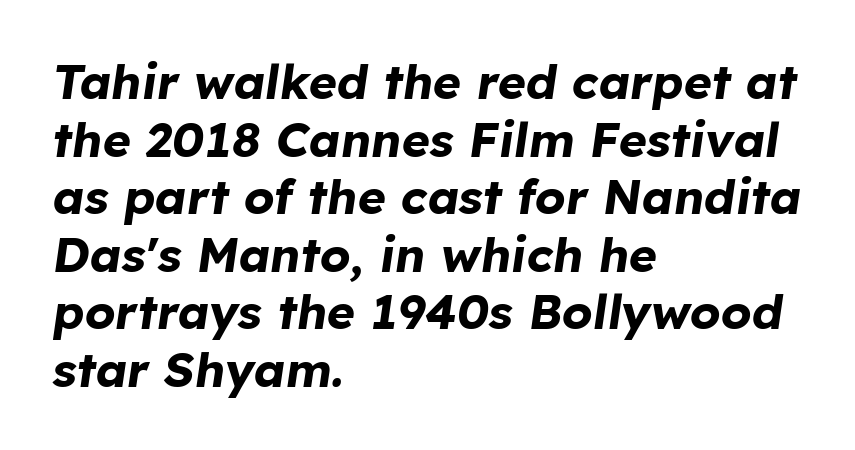
Slant detected: the letters are inclined. The passage is arranged the way most books set body copy — flush left. Character widths vary here, with narrow letters taking less room than wide ones. The letters are bold, with thick, heavy strokes. Observe the ordinary spacing: letters are neighbours, not strangers. The string is rendered with underlining switched off.
